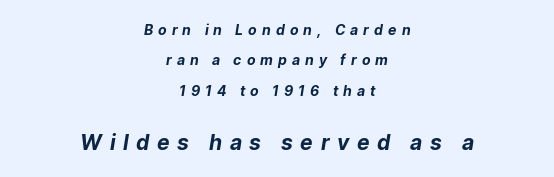
Q: Is the text bold? A: Yes.
Q: Is the text underlined? A: No.
Q: How is the paragraph aligned? A: Centered.
Q: Is the spacing between letters normal or unusually wide? A: Unusually wide.
Q: Is the spacing between lines tight, normal or loose? A: Loose.
Q: Which block of text is set in a larger size, the first (top) or the second (bottom)? A: The second (bottom) one.
